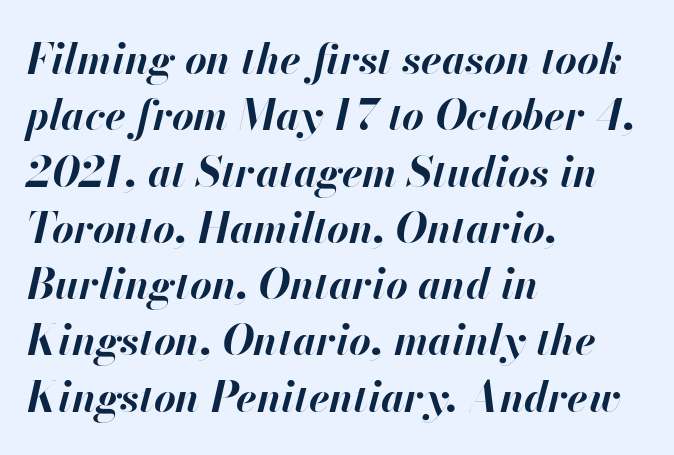
The image shows 42 px bold type, italic (leaning right); set left-aligned, normal line spacing (1.34x), normal letter spacing, not underlined; high stroke contrast and a small x-height.
